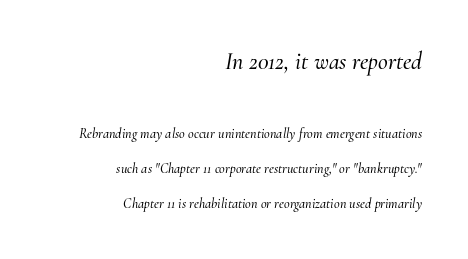
Teacher's note: observe the even right margin — that is flush-right alignment. When letters slant like this, we call the style italic. Any mark beneath the type? The region is blank. A great deal of white space separates one row of letters from the next. Caption: upper text group enlarged, lower text group reduced. Spacing between characters is what you'd get straight out of the box.
